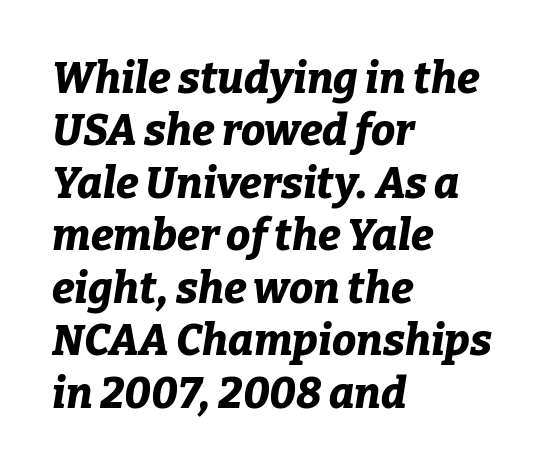
The passage shown is typed in a proportional face where columns would drift. Letters rest on an invisible, unmarked baseline. Slant detected: the letters are inclined. Its strokes are broad and dark, the hallmark of bold type. This rendering leaves character spacing at its baseline value.
